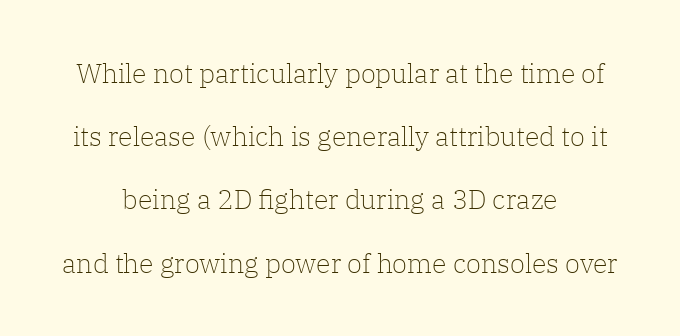
The image shows 27 px text type, upright; set centered, loose line spacing (2.34x), normal letter spacing, not underlined.
